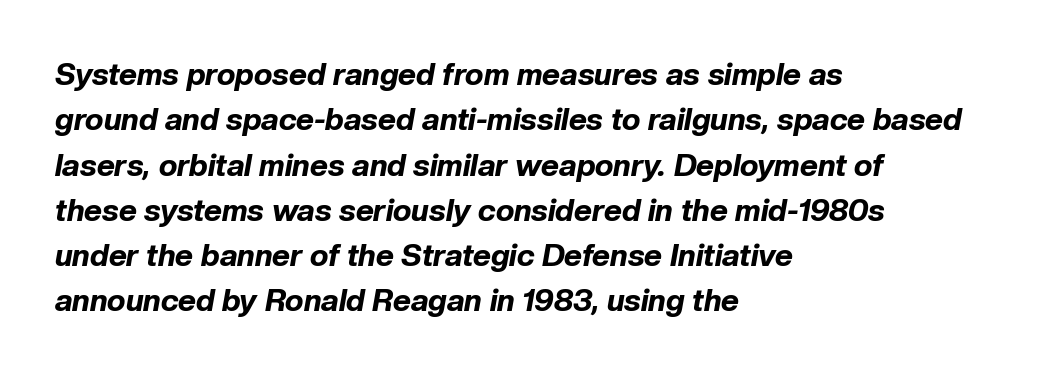
Q: Is the text bold? A: Yes.
Q: Is the text italic (slanted)? A: Yes, it leans right by about 10 degrees.
Q: Is the text underlined? A: No.
Q: How is the paragraph aligned? A: Left-aligned.
Q: Is the spacing between letters normal or unusually wide? A: Normal.
Q: Is the spacing between lines tight, normal or loose? A: Normal.
Q: Width (condensed, normal, or wide)? A: Normal.
Q: Stroke contrast? A: Low.
Q: x-height? A: Medium.
Q: Monospaced? A: No.
